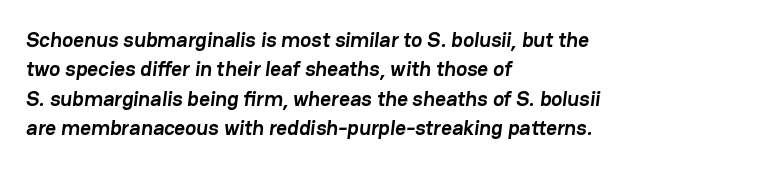
Q: Is the text bold? A: Yes.
Q: Is the text underlined? A: No.
Q: How is the paragraph aligned? A: Left-aligned.
Q: Is the spacing between letters normal or unusually wide? A: Normal.
Q: Is the spacing between lines tight, normal or loose? A: Normal.
